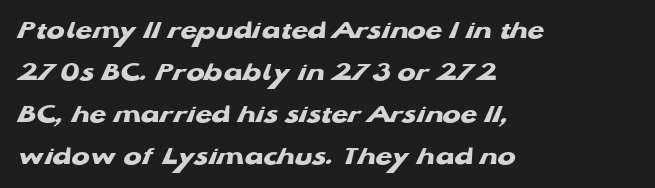
Q: Is the text bold? A: Yes.
Q: Is the text underlined? A: No.
Q: How is the paragraph aligned? A: Left-aligned.
Q: Is the spacing between letters normal or unusually wide? A: Normal.
Q: Is the spacing between lines tight, normal or loose? A: Normal.
